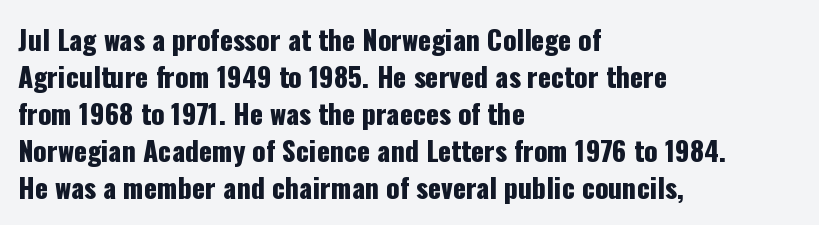
The image shows 27 px text type, upright; set left-aligned, normal line spacing (1.37x), normal letter spacing, not underlined.
